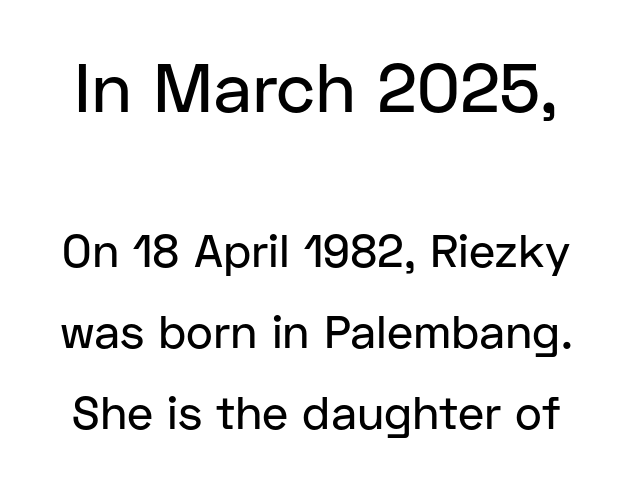
The image shows 69 px sans-serif type, upright; set line spacing 1.76x, normal letter spacing, not underlined; the first (top) block is 1.5x larger; low stroke contrast and a medium x-height.
